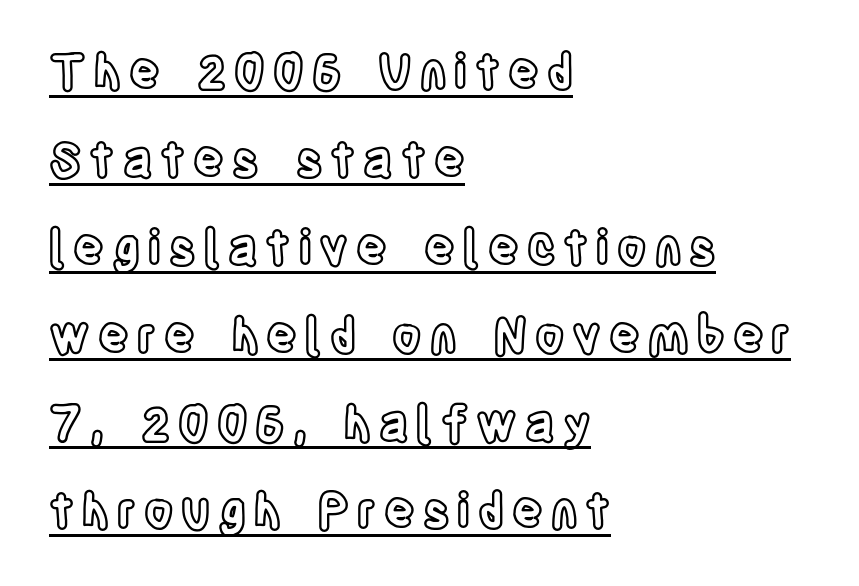
The image shows 47 px condensed type, upright; set left-aligned, line spacing 1.87x, underlined; a large x-height.
